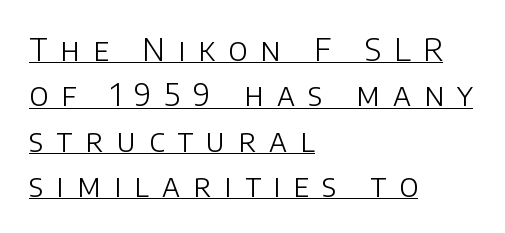
Q: Is the text bold? A: No.
Q: Is the text italic (slanted)? A: No, it is upright.
Q: Is the typeface a serif or a sans-serif typeface? A: Sans-serif.
Q: Is the text underlined? A: Yes.
Q: How is the paragraph aligned? A: Left-aligned.
Q: Is the spacing between letters normal or unusually wide? A: Unusually wide.
Q: Is the spacing between lines tight, normal or loose? A: Normal.
Q: Width (condensed, normal, or wide)? A: Normal.
Q: Stroke contrast? A: Low.
Q: x-height? A: Large.
Q: Monospaced? A: No.
